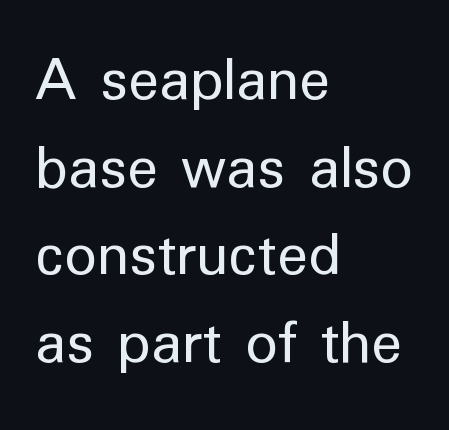
The letters stand upright; this is a roman face. I'd call this a sans setting — the letters go barefoot. The rendering uses natural spacing where letterforms have individual widths. Rule under the text: the space is simply empty.
